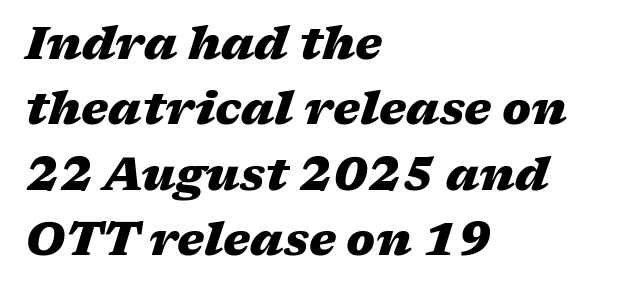
Q: Is the text bold? A: Yes.
Q: Is the text italic (slanted)? A: Yes, it leans right by about 17 degrees.
Q: Is the text underlined? A: No.
Q: How is the paragraph aligned? A: Left-aligned.
Q: Is the spacing between letters normal or unusually wide? A: Normal.
Q: Is the spacing between lines tight, normal or loose? A: Normal.
Q: Width (condensed, normal, or wide)? A: Wide.
Q: Stroke contrast? A: Medium.
Q: x-height? A: Medium.
Q: Monospaced? A: No.
